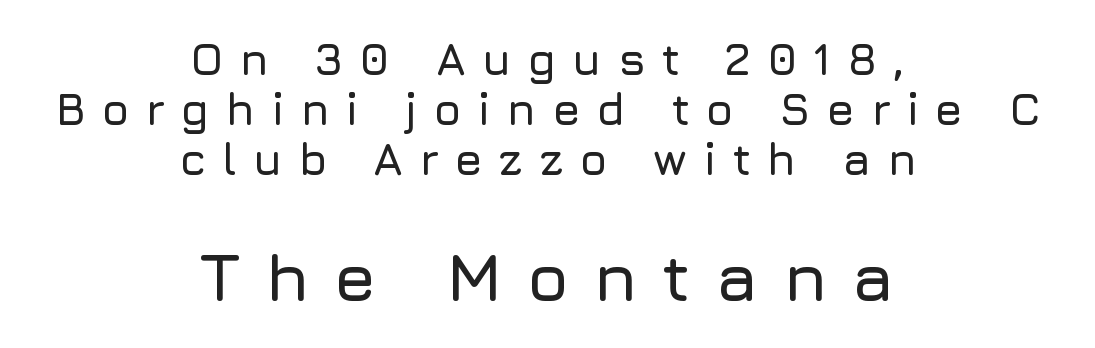
Q: Is the text italic (slanted)? A: No, it is upright.
Q: Is the typeface a serif or a sans-serif typeface? A: Sans-serif.
Q: Is the text underlined? A: No.
Q: How is the paragraph aligned? A: Centered.
Q: Is the spacing between letters normal or unusually wide? A: Unusually wide.
Q: Is the spacing between lines tight, normal or loose? A: Tight.
Q: Which block of text is set in a larger size, the first (top) or the second (bottom)? A: The second (bottom) one.
Q: Width (condensed, normal, or wide)? A: Normal.
Q: Stroke contrast? A: Low.
Q: x-height? A: Medium.
Q: Monospaced? A: No.
